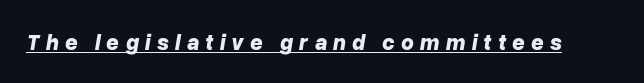
Q: Is the text bold? A: Yes.
Q: Is the text italic (slanted)? A: Yes, it leans right by about 10 degrees.
Q: Is the text underlined? A: Yes.
Q: Is the spacing between letters normal or unusually wide? A: Unusually wide.
